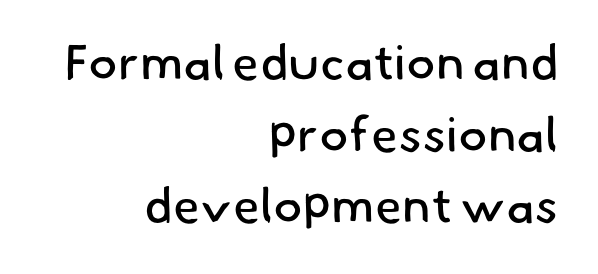
The image shows 49 px regular-weight sans-serif type; set right-aligned, normal line spacing (1.46x), normal letter spacing, not underlined; low stroke contrast and a small x-height.
